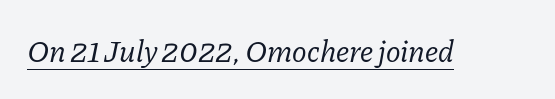
Here the designer chose a conventional face with non-uniform glyph widths. The weight tops out at a normal text grade. Spacing between characters is what you'd get straight out of the box. This sample uses an oblique cut, with every glyph tilted off the vertical.
